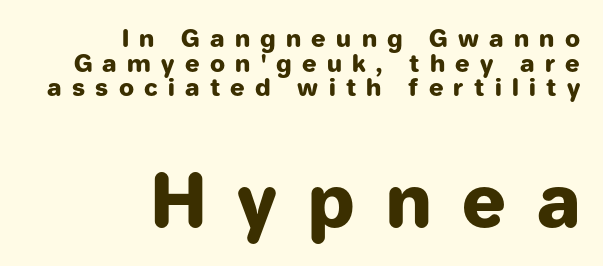
Q: Is the text bold? A: Yes.
Q: Is the text italic (slanted)? A: No, it is upright.
Q: Is the typeface a serif or a sans-serif typeface? A: Sans-serif.
Q: Is the text underlined? A: No.
Q: How is the paragraph aligned? A: Right-aligned.
Q: Is the spacing between letters normal or unusually wide? A: Unusually wide.
Q: Is the spacing between lines tight, normal or loose? A: Tight.
Q: Which block of text is set in a larger size, the first (top) or the second (bottom)? A: The second (bottom) one.
Q: Width (condensed, normal, or wide)? A: Normal.
Q: Stroke contrast? A: Low.
Q: x-height? A: Medium.
Q: Monospaced? A: No.
